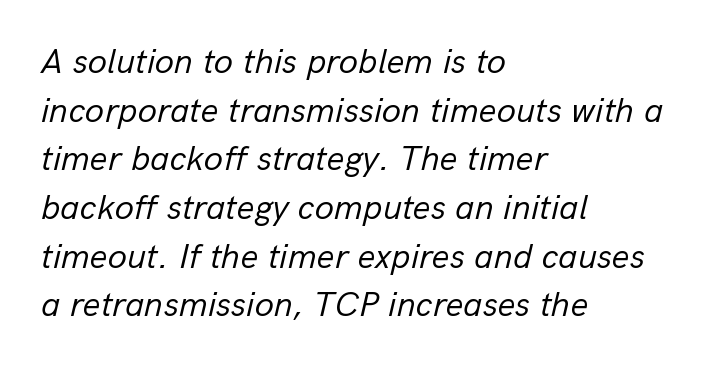
The typesetter chose a ragged-right arrangement here. Words appear dense and cohesive because spacing is normal. A clean baseline with only descenders dipping below it. The typography opts for an oblique posture over an upright one. Do the characters align in a grid? No, the font is proportional. Stem width sits at or under what a default text font uses.
